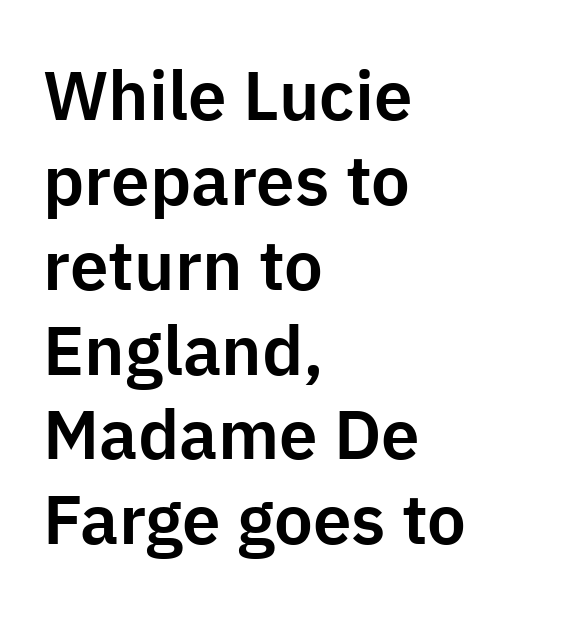
Has an underline been added? It has not. When letters stand straight like this, we call the style roman or upright. Reading down the block, your eye returns to a fixed left position each line. Spacing verdict: proportional, widths tailored to each character. Regarding serifs, this sample does without them. Honestly, the letter spacing is just normal — you wouldn't notice it.
